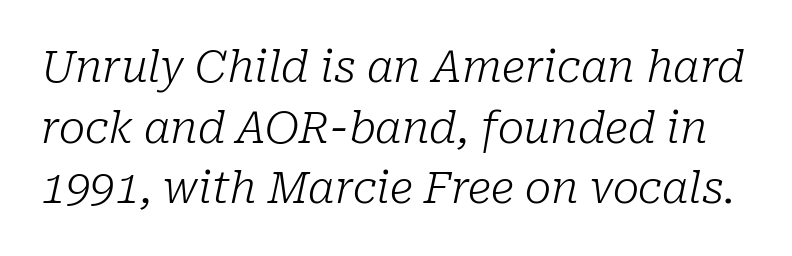
The image shows 44 px light serif type, italic (leaning right); set normal line spacing (1.38x), normal letter spacing, not underlined; low stroke contrast and a medium x-height.
